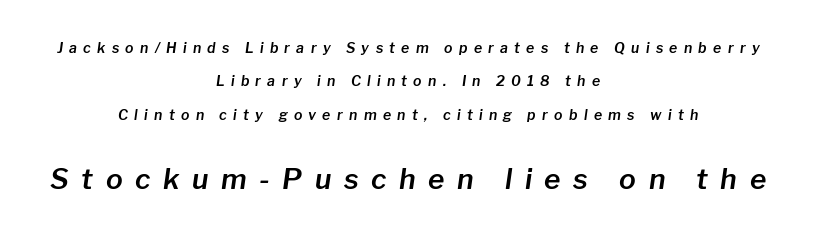
{"italic": "yes", "lean": "right", "slant_degrees": 8, "width": "normal", "stroke_contrast": "low", "x_height": "medium", "monospaced": "no", "underline": "no", "align": "center", "line_spacing": "loose", "line_spacing_ratio": 2.38, "letter_spacing": "wide", "letter_spacing_em": 0.45, "larger_block": "second", "size_ratio": 2.0, "glyph_px": 28}
